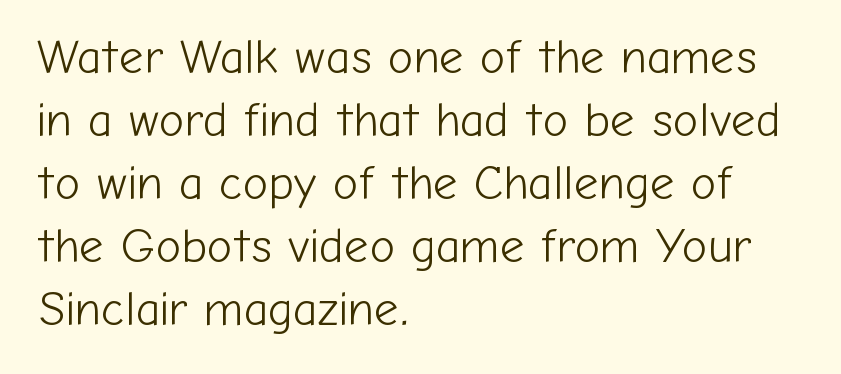
{"serif": "no", "italic": "no", "bold": "no", "weight": "light", "width": "normal", "stroke_contrast": "low", "x_height": "medium", "monospaced": "no", "underline": "no", "align": "left", "line_spacing": "normal", "line_spacing_ratio": 1.31, "letter_spacing": "normal", "letter_spacing_em": 0.0, "glyph_px": 48}
